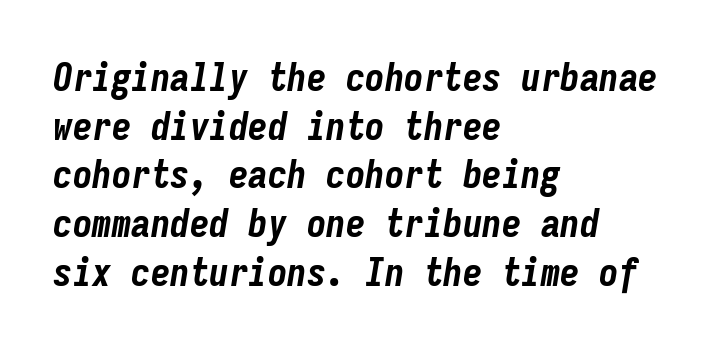
{"italic": "yes", "lean": "right", "slant_degrees": 9, "bold": "yes", "weight": "bold", "width": "condensed", "stroke_contrast": "low", "x_height": "medium", "monospaced": "yes", "underline": "no", "align": "left", "line_spacing": "normal", "line_spacing_ratio": 1.25, "letter_spacing": "normal", "letter_spacing_em": 0.0, "glyph_px": 39}
